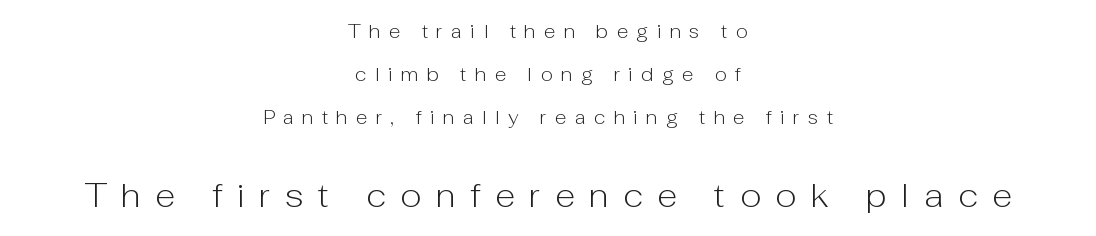
{"serif": "no", "italic": "no", "bold": "no", "weight": "light", "width": "normal", "stroke_contrast": "low", "x_height": "medium", "monospaced": "no", "underline": "no", "align": "center", "line_spacing": "loose", "line_spacing_ratio": 2.26, "letter_spacing": "wide", "letter_spacing_em": 0.44, "larger_block": "second", "size_ratio": 1.74, "glyph_px": 33}
